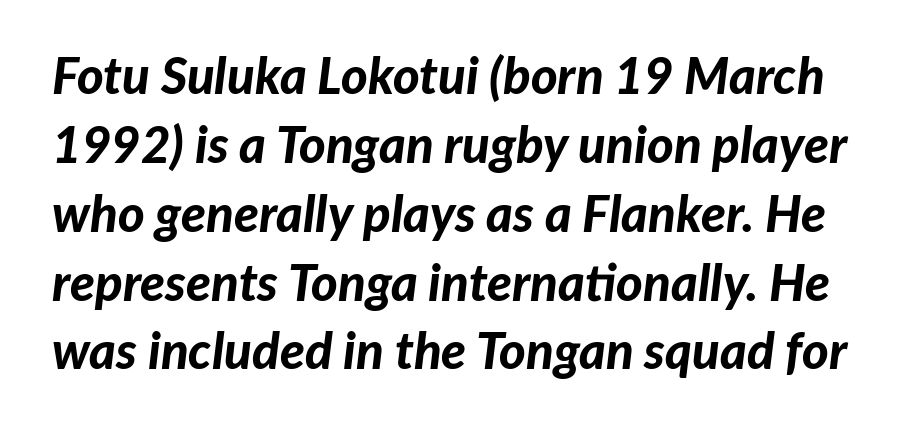
Q: Is the text bold? A: Yes.
Q: Is the text italic (slanted)? A: Yes, it leans right by about 7 degrees.
Q: Is the text underlined? A: No.
Q: Is the spacing between letters normal or unusually wide? A: Normal.
Q: Is the spacing between lines tight, normal or loose? A: Normal.
Q: Width (condensed, normal, or wide)? A: Normal.
Q: Stroke contrast? A: Low.
Q: x-height? A: Medium.
Q: Monospaced? A: No.
